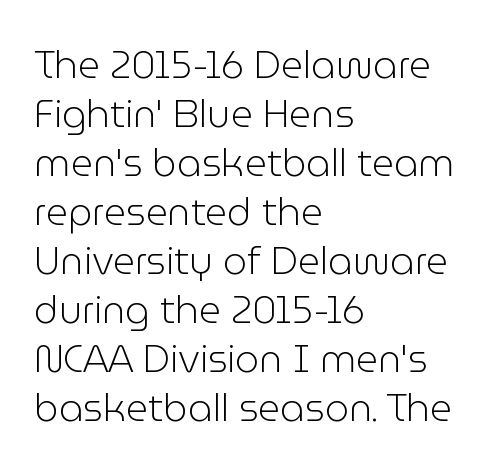
Every character sits straight up, as roman type does. The letters sit at their default tracking, neither squeezed nor spread. Visually the block forms a straight wall on the left and a jagged coastline on the right. This sample has the flowing, uneven cadence of proportional lettering.
